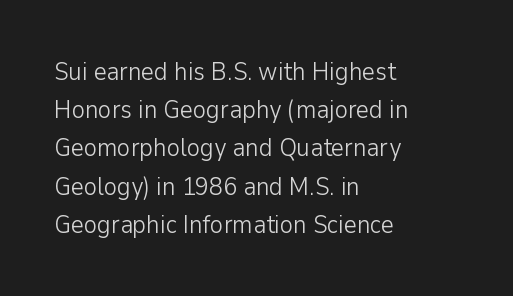
The glyphs are unaccompanied by any horizontal stroke below them. Posture: vertical. These lines keep a tight, regular rhythm from letter to letter. Interline gaps are of average width in this sample. The paragraph shown leans on its left margin.
